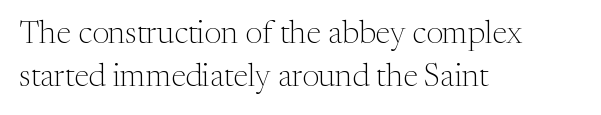
{"serif": "yes", "italic": "no", "bold": "no", "weight": "light", "width": "normal", "stroke_contrast": "medium", "x_height": "medium", "monospaced": "no", "underline": "no", "align": "left", "line_spacing": "normal", "line_spacing_ratio": 1.35, "letter_spacing": "normal", "letter_spacing_em": 0.0, "glyph_px": 32}
